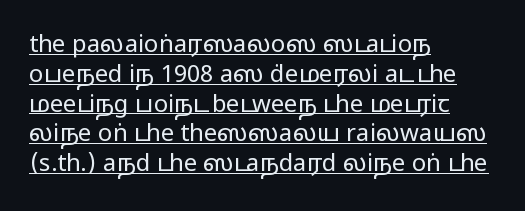
The image shows 24 px text type, upright; set left-aligned, line spacing 1.24x, normal letter spacing, underlined.
